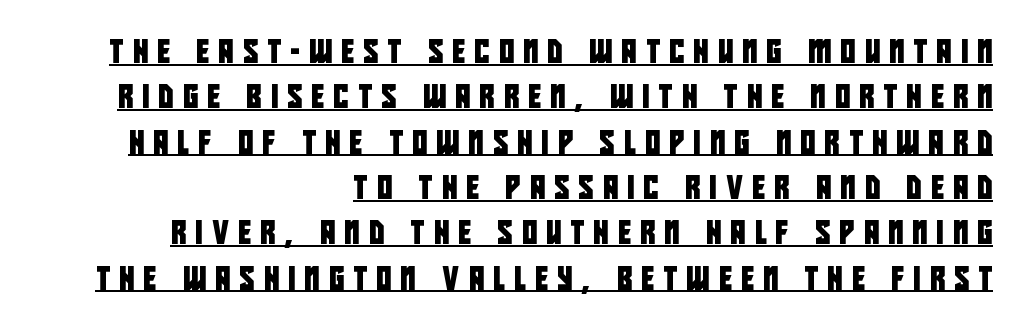
{"underline": "yes", "align": "right", "line_spacing": "loose", "line_spacing_ratio": 1.97, "letter_spacing": "wide", "letter_spacing_em": 0.41, "glyph_px": 23}
